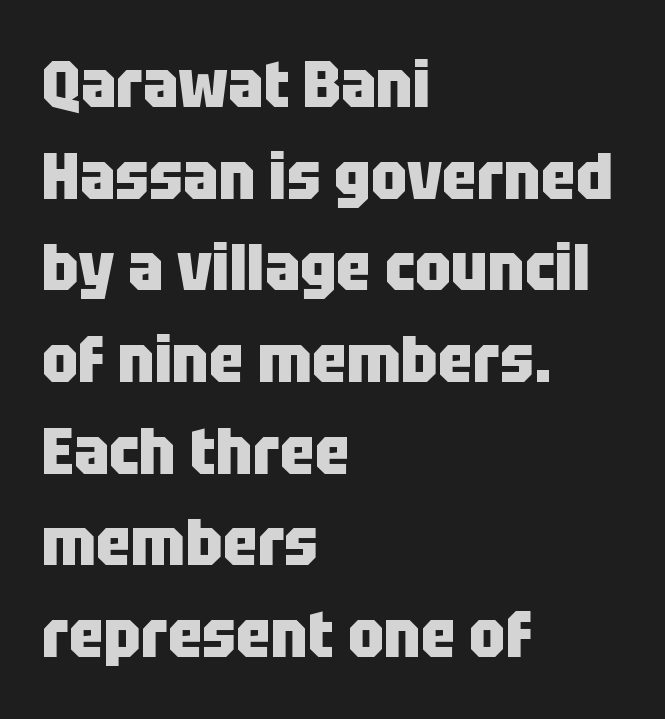
Q: Is the text bold? A: Yes.
Q: Is the text italic (slanted)? A: No, it is upright.
Q: Is the typeface a serif or a sans-serif typeface? A: Sans-serif.
Q: Is the text underlined? A: No.
Q: How is the paragraph aligned? A: Left-aligned.
Q: Is the spacing between letters normal or unusually wide? A: Normal.
Q: Is the spacing between lines tight, normal or loose? A: Normal.
Q: Width (condensed, normal, or wide)? A: Condensed.
Q: Stroke contrast? A: Low.
Q: x-height? A: Large.
Q: Monospaced? A: No.
